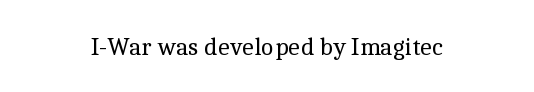
The image shows 25 px text type, upright; set centered, normal letter spacing, not underlined.
